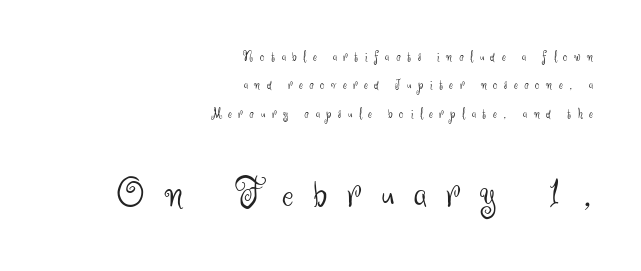
The image shows 43 px light sans-serif type, upright; set right-aligned, loose line spacing (2.03x), unusually wide letter spacing (+0.47 em), not underlined; the second (bottom) block is 3.07x larger; medium stroke contrast and a small x-height.
